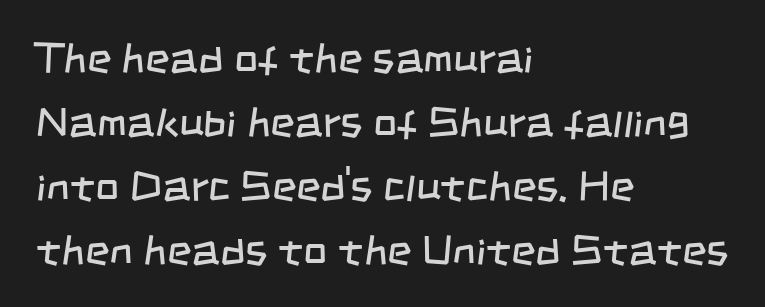
The image shows 42 px regular-weight, condensed sans-serif type; set left-aligned, normal line spacing (1.52x), normal letter spacing, not underlined; low stroke contrast and a large x-height.
